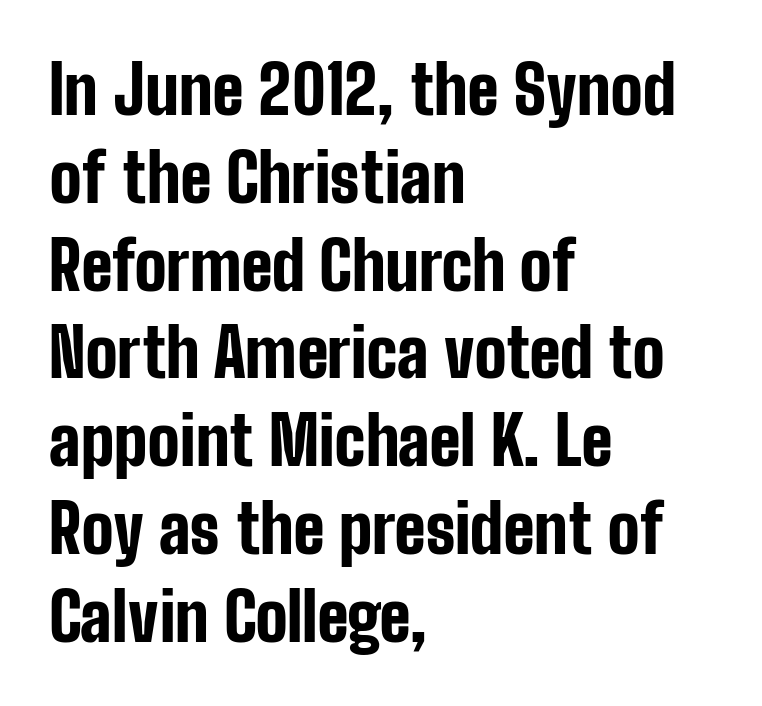
Q: Is the text bold? A: Yes.
Q: Is the text italic (slanted)? A: No, it is upright.
Q: Is the typeface a serif or a sans-serif typeface? A: Sans-serif.
Q: Is the text underlined? A: No.
Q: How is the paragraph aligned? A: Left-aligned.
Q: Is the spacing between letters normal or unusually wide? A: Normal.
Q: Is the spacing between lines tight, normal or loose? A: Normal.
Q: Width (condensed, normal, or wide)? A: Condensed.
Q: Stroke contrast? A: Low.
Q: x-height? A: Medium.
Q: Monospaced? A: No.
